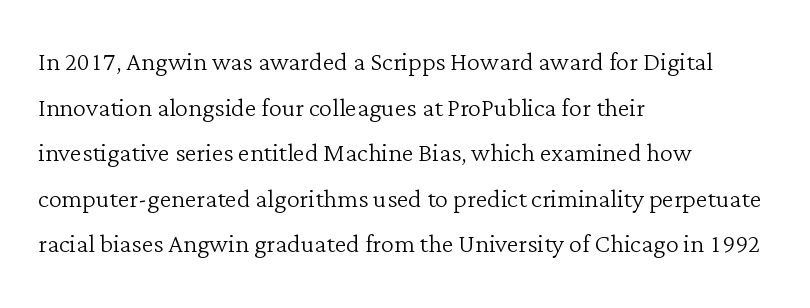
Q: Is the text bold? A: No.
Q: Is the text italic (slanted)? A: No, it is upright.
Q: Is the typeface a serif or a sans-serif typeface? A: Serif.
Q: Is the text underlined? A: No.
Q: How is the paragraph aligned? A: Left-aligned.
Q: Is the spacing between letters normal or unusually wide? A: Normal.
Q: Is the spacing between lines tight, normal or loose? A: Normal.
Q: Width (condensed, normal, or wide)? A: Normal.
Q: Stroke contrast? A: Low.
Q: x-height? A: Medium.
Q: Monospaced? A: No.
